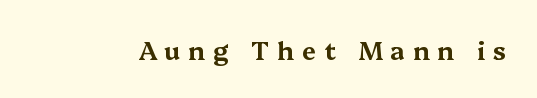
{"italic": "no", "underline": "no", "letter_spacing": "wide", "letter_spacing_em": 0.32, "glyph_px": 25}
